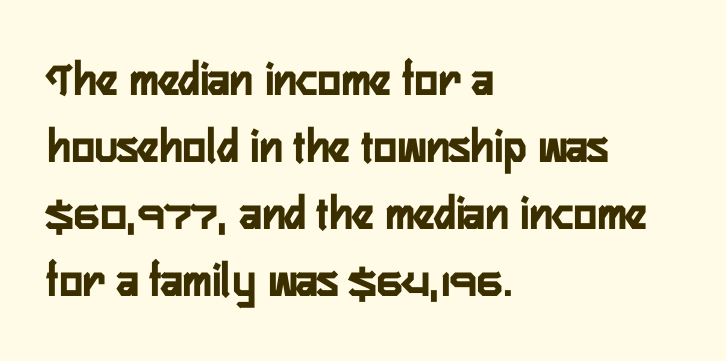
Rows of type keep a routine distance in the vertical direction. You'd pick this weight for a headline — it's a proper bold. You could not count columns in this text — the font is proportionally spaced. Does the lettering tilt? It doesn't — this is upright. Notice how the passage keeps a crisp vertical edge on the left only. The type family on display is of the sans-serif kind.
